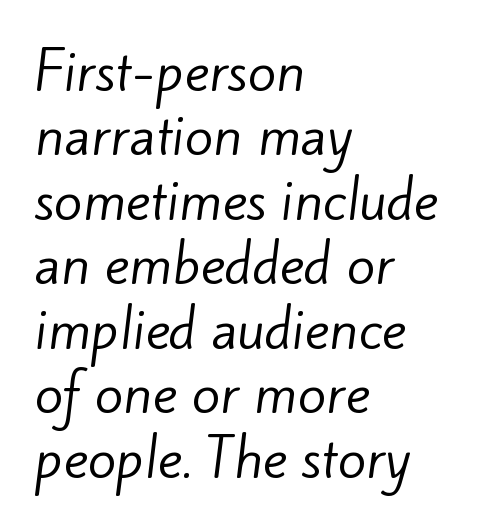
Visually the block forms a straight wall on the left and a jagged coastline on the right. Stems and bowls with no extra thickness — not bold. Font category for this specimen: sans-serif. No word sits above an underline. Characters follow at the spacing the type designer built in.
